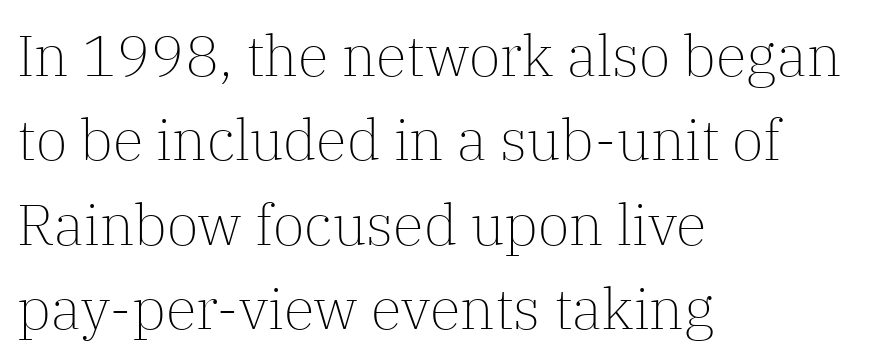
The image shows 57 px light serif type, upright; set left-aligned, normal line spacing (1.48x), normal letter spacing, not underlined; low stroke contrast and a medium x-height.
